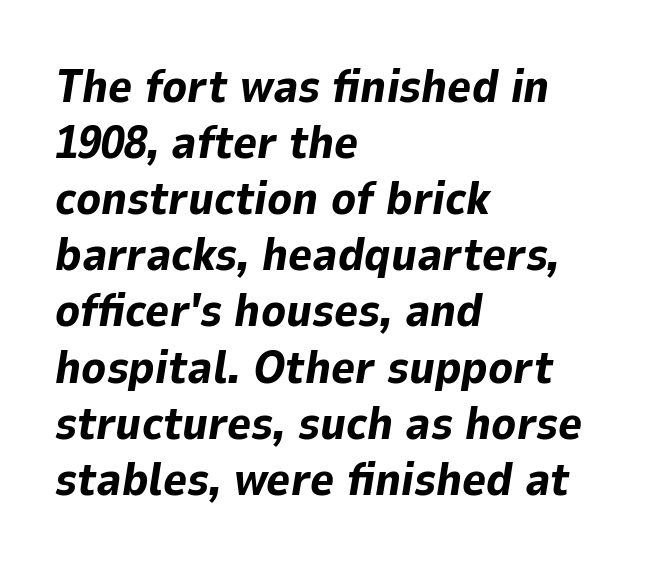
{"italic": "yes", "lean": "right", "slant_degrees": 9, "bold": "yes", "weight": "bold", "width": "normal", "stroke_contrast": "low", "x_height": "medium", "monospaced": "no", "underline": "no", "align": "left", "line_spacing_ratio": 1.22, "letter_spacing": "normal", "letter_spacing_em": 0.0, "glyph_px": 46}
